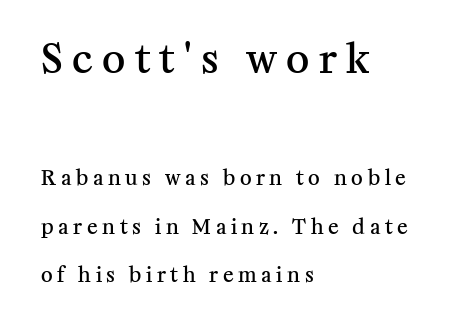
Loosely led — the rows are spread out. Is there any slant? The stems are plumb. Check under the words: just untouched page. Semibold letterforms, between regular and bold. The tracking reads as deliberately expanded to a designer's eye. Is the block centered? No — it sits flush against the left margin.
